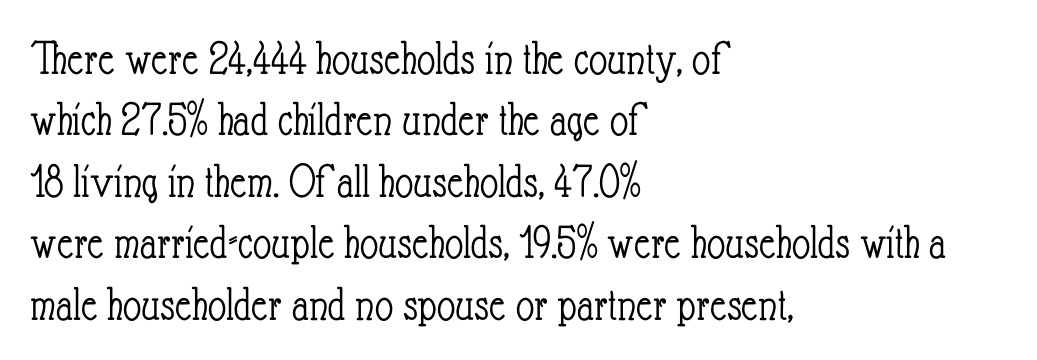
The type is set solid horizontally, with unmodified tracking. Counters stay open thanks to moderate or lighter strokes. Do the letters lean? They stand straight. A student would call this left alignment; a typographer would say flush left, rag right. Varying glyph widths throughout — classic text-font behaviour.
